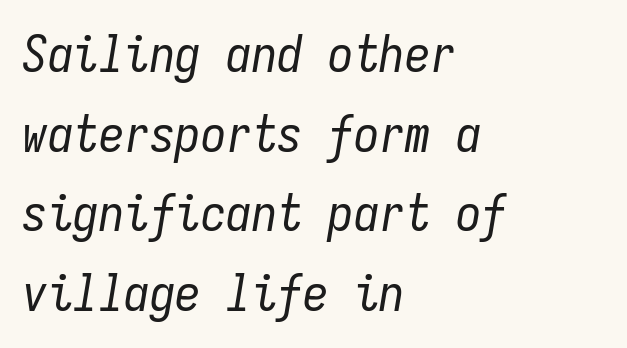
The image shows 51 px regular-weight, condensed type, italic (leaning right), monospaced; set left-aligned, normal line spacing (1.56x), normal letter spacing, not underlined; low stroke contrast and a medium x-height.
